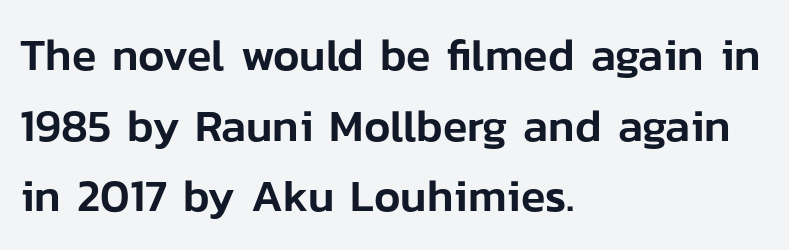
The image shows 45 px sans-serif type, upright; set left-aligned, normal line spacing (1.57x), normal letter spacing, not underlined; low stroke contrast and a medium x-height.
